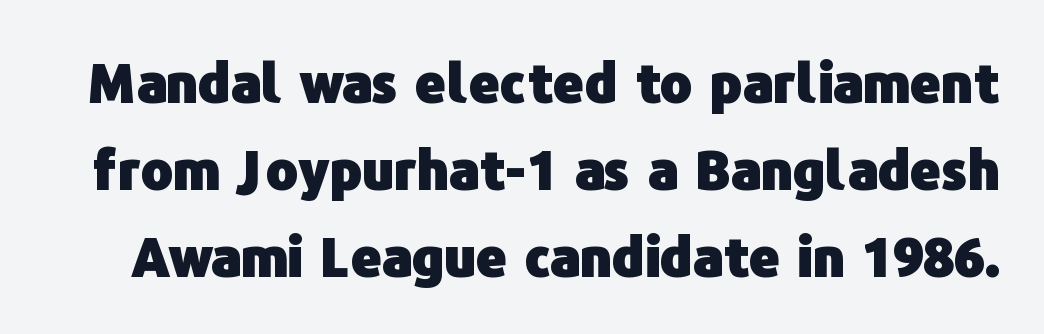
Each glyph is drawn with heavy, bold strokes. Students, observe: this is what conventionally led text looks like. The type family on display is of the sans-serif kind. Tracking value appears to be zero — textbook default spacing. The words here are not underlined. Looks like regular typesetting: each glyph gets only the width it needs.
